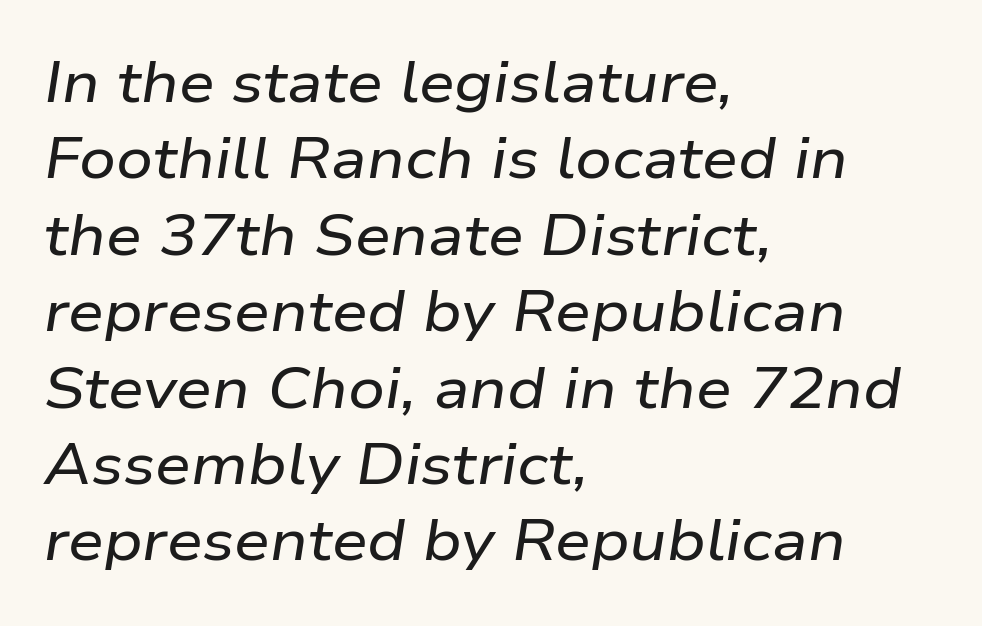
Q: Is the text italic (slanted)? A: Yes, it leans right by about 9 degrees.
Q: Is the text underlined? A: No.
Q: How is the paragraph aligned? A: Left-aligned.
Q: Is the spacing between letters normal or unusually wide? A: Normal.
Q: Is the spacing between lines tight, normal or loose? A: Normal.
Q: Width (condensed, normal, or wide)? A: Wide.
Q: Stroke contrast? A: Low.
Q: x-height? A: Medium.
Q: Monospaced? A: No.
